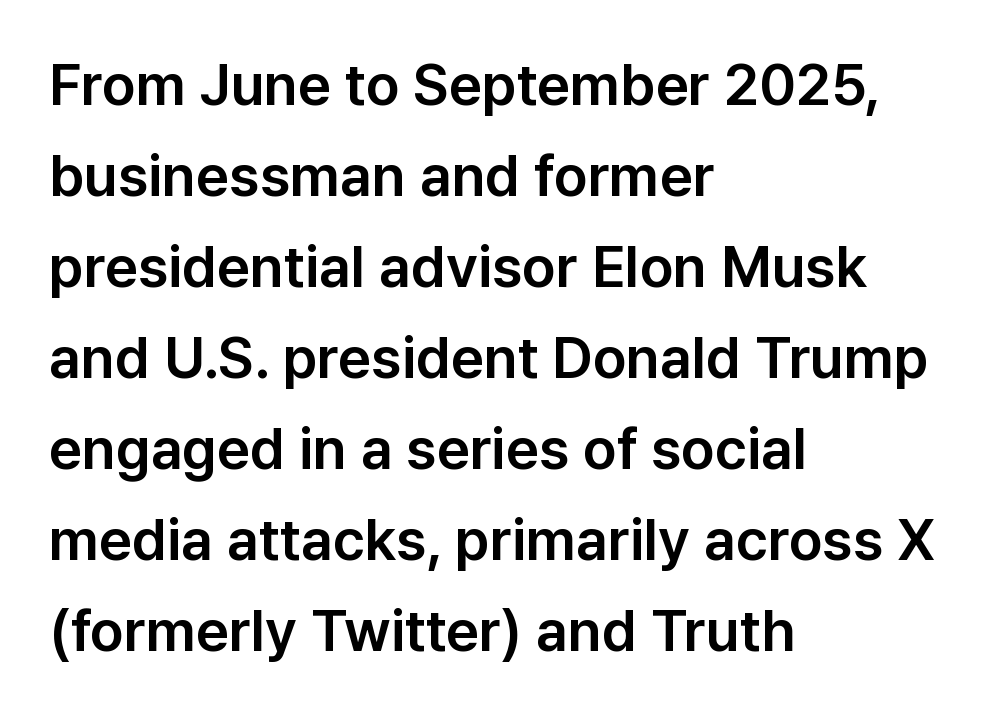
{"serif": "no", "italic": "no", "width": "normal", "stroke_contrast": "low", "x_height": "medium", "monospaced": "no", "underline": "no", "align": "left", "line_spacing": "normal", "line_spacing_ratio": 1.57, "letter_spacing": "normal", "letter_spacing_em": 0.0, "glyph_px": 58}
